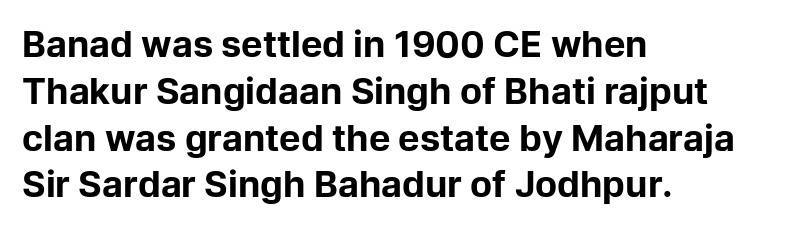
This sample uses plain, unmodified letter spacing. The paragraph shown leans on its left margin. The rendering shows plain stroke endings on the letterforms — a sans-serif design. Lines of text with bare space underneath. What weight is shown? A full bold with thick strokes. The rows are spaced the way most documents space them.
